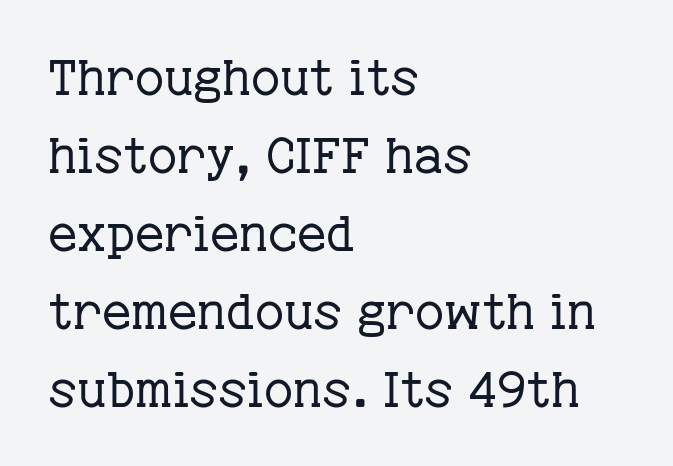
The foot of each line stays bare and open. This is roman type, the default non-slanted kind. Tracking here is standard; glyphs follow each other at the usual distance. Leftover space on each line is placed entirely after the last word. Notice how descenders clear the ascenders below comfortably — that's standard leading.
